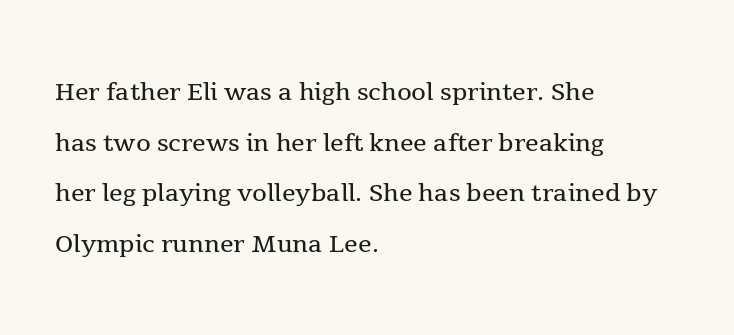
Typographically, this falls in the serif category. Rows of type keep a routine distance in the vertical direction. Each letter keeps its own natural width here, so spacing adapts to shape. Plain, unruled lines of type.
